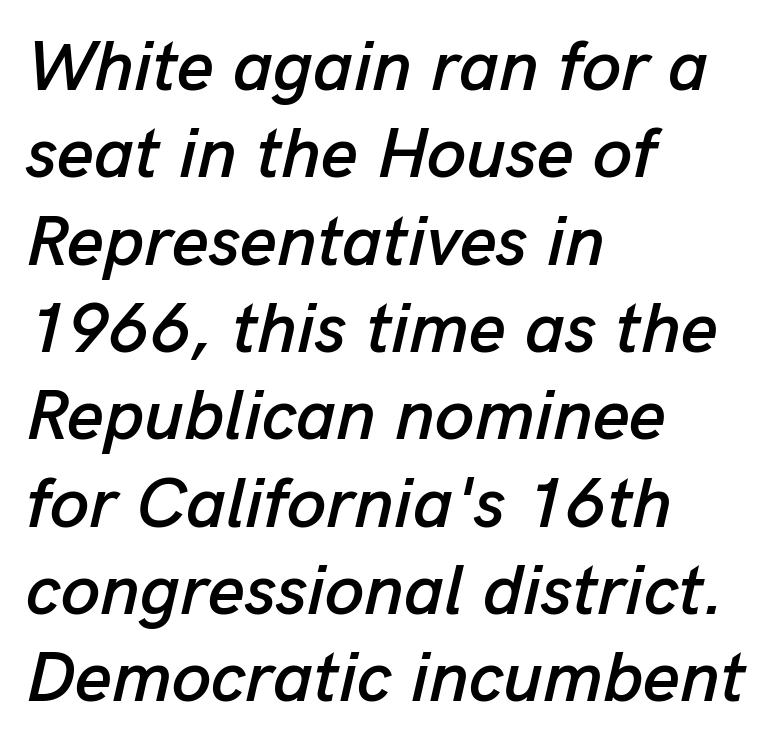
Q: Is the text italic (slanted)? A: Yes, it leans right by about 13 degrees.
Q: Is the text underlined? A: No.
Q: How is the paragraph aligned? A: Left-aligned.
Q: Is the spacing between letters normal or unusually wide? A: Normal.
Q: Width (condensed, normal, or wide)? A: Normal.
Q: Stroke contrast? A: Low.
Q: x-height? A: Medium.
Q: Monospaced? A: No.
